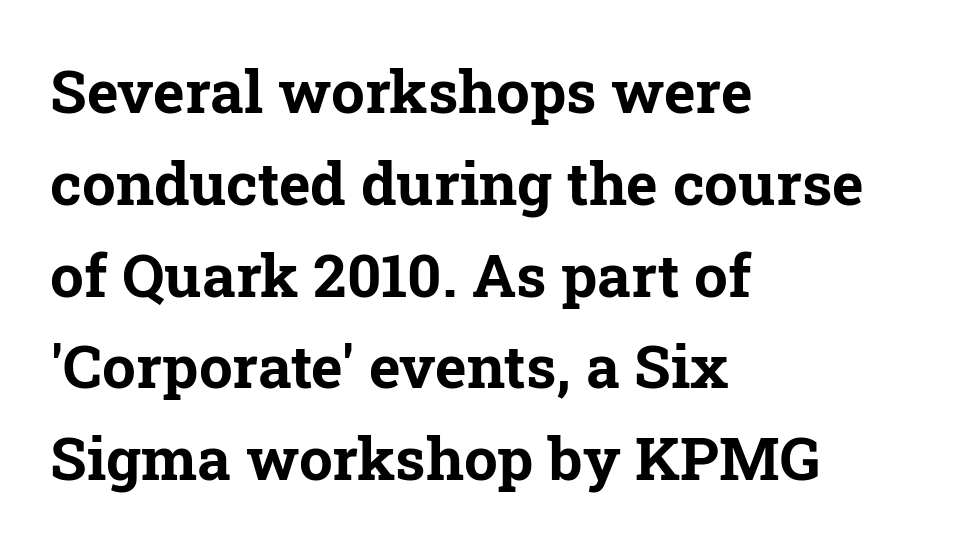
{"serif": "yes", "italic": "no", "bold": "yes", "weight": "bold", "width": "normal", "stroke_contrast": "low", "x_height": "medium", "monospaced": "no", "underline": "no", "align": "left", "line_spacing": "normal", "line_spacing_ratio": 1.53, "letter_spacing": "normal", "letter_spacing_em": 0.0, "glyph_px": 60}
